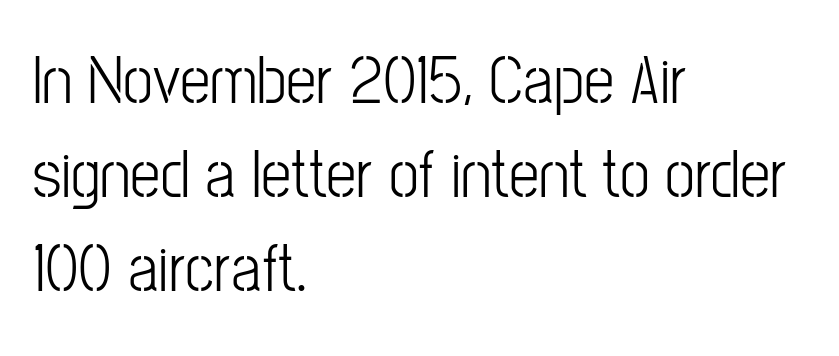
The image shows 68 px light, condensed sans-serif type, upright; set left-aligned, normal line spacing (1.38x), normal letter spacing, not underlined; low stroke contrast and a medium x-height.
